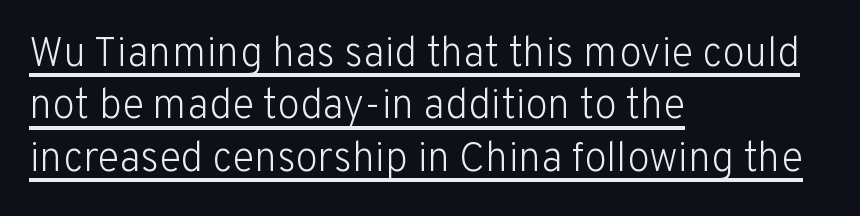
Q: Is the text bold? A: No.
Q: Is the text italic (slanted)? A: No, it is upright.
Q: Is the typeface a serif or a sans-serif typeface? A: Sans-serif.
Q: Is the text underlined? A: Yes.
Q: How is the paragraph aligned? A: Left-aligned.
Q: Is the spacing between letters normal or unusually wide? A: Normal.
Q: Is the spacing between lines tight, normal or loose? A: Normal.
Q: Width (condensed, normal, or wide)? A: Normal.
Q: Stroke contrast? A: Low.
Q: x-height? A: Medium.
Q: Monospaced? A: No.
